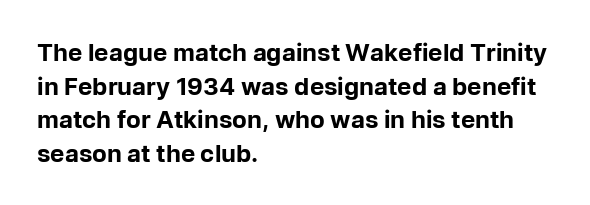
{"italic": "no", "bold": "yes", "underline": "no", "align": "left", "line_spacing": "normal", "line_spacing_ratio": 1.4, "letter_spacing": "normal", "letter_spacing_em": 0.0, "glyph_px": 24}
